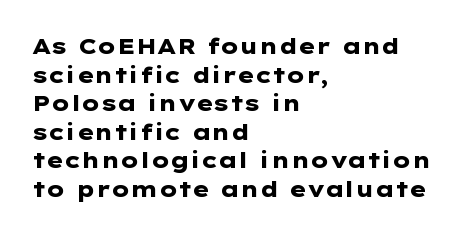
Q: Is the text bold? A: Yes.
Q: Is the text italic (slanted)? A: No, it is upright.
Q: Is the text underlined? A: No.
Q: How is the paragraph aligned? A: Left-aligned.
Q: Is the spacing between letters normal or unusually wide? A: Normal.
Q: Is the spacing between lines tight, normal or loose? A: Normal.
